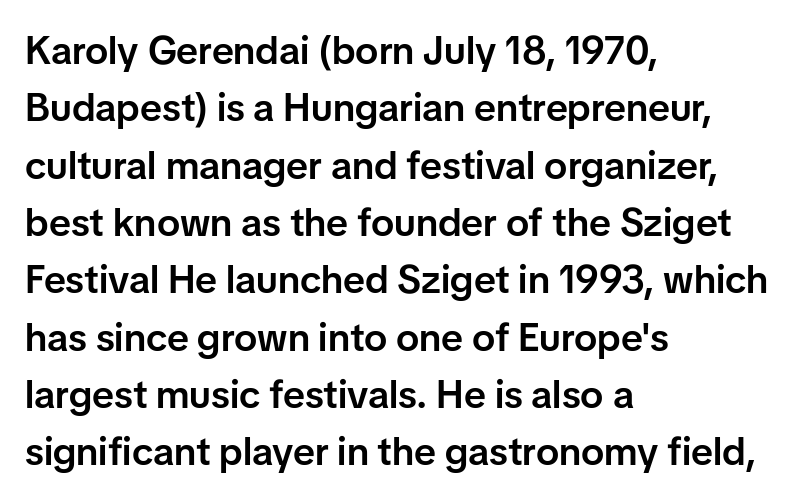
The image shows 39 px semibold sans-serif type, upright; set left-aligned, normal line spacing (1.47x), normal letter spacing, not underlined; low stroke contrast and a medium x-height.
